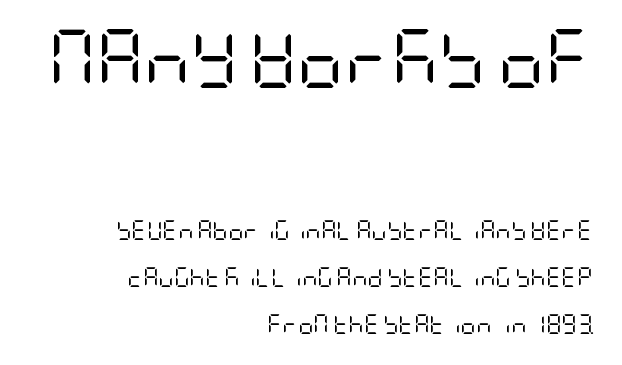
Q: Is the text bold? A: No.
Q: Is the text italic (slanted)? A: No, it is upright.
Q: Is the typeface a serif or a sans-serif typeface? A: Sans-serif.
Q: Is the text underlined? A: No.
Q: How is the paragraph aligned? A: Right-aligned.
Q: Is the spacing between letters normal or unusually wide? A: Normal.
Q: Is the spacing between lines tight, normal or loose? A: Loose.
Q: Which block of text is set in a larger size, the first (top) or the second (bottom)? A: The first (top) one.
Q: Width (condensed, normal, or wide)? A: Condensed.
Q: Stroke contrast? A: Low.
Q: x-height? A: Large.
